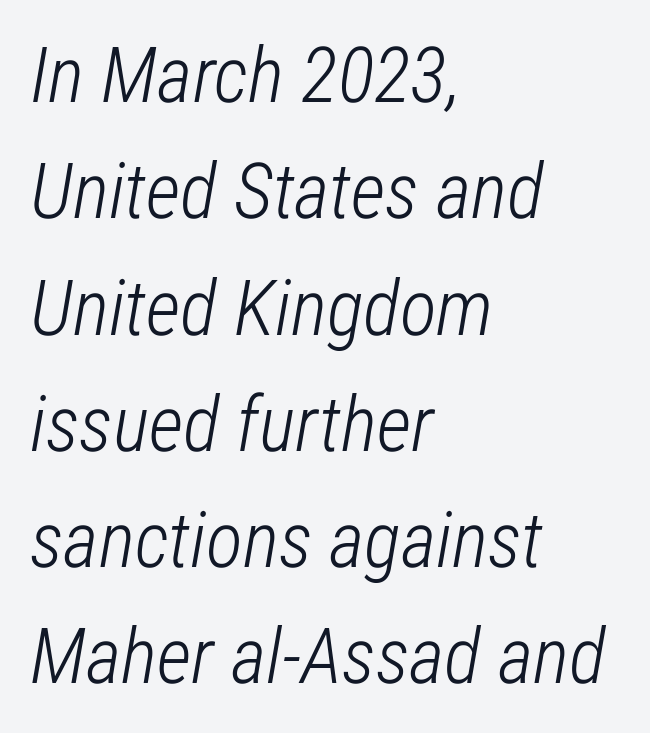
Teacher's note: observe the even left margin — that is flush-left alignment. Is the type heavy? It reads as light-to-regular instead. Each word holds together tightly as a unit, with standard inter-letter gaps. If you measured baseline to baseline, you'd find a middling distance.
